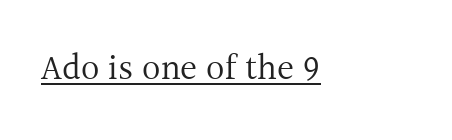
{"serif": "yes", "italic": "no", "bold": "no", "weight": "regular", "width": "normal", "x_height": "medium", "monospaced": "no", "underline": "yes", "letter_spacing": "normal", "letter_spacing_em": 0.0, "glyph_px": 36}
